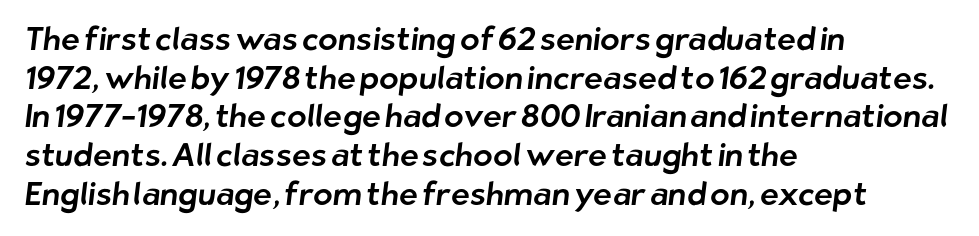
You could call the tracking neutral — neither tight nor loose. This rendering uses left alignment, leaving the right contour irregular. Proportional: the letters do not fall into vertical columns. Bare-footed words on every line.
